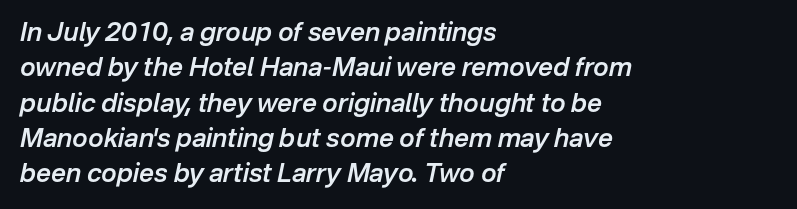
{"italic": "yes", "lean": "right", "slant_degrees": 12, "bold": "semi", "underline": "no", "align": "left", "line_spacing": "normal", "line_spacing_ratio": 1.36, "letter_spacing": "normal", "letter_spacing_em": 0.0, "glyph_px": 26}
